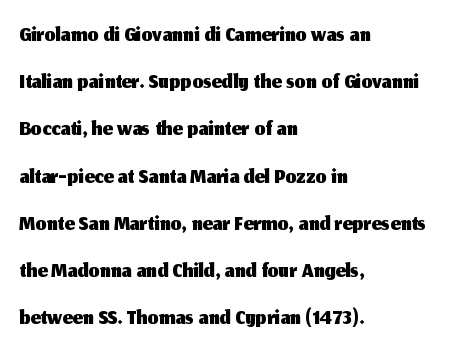
{"serif": "no", "italic": "no", "width": "normal", "stroke_contrast": "medium", "x_height": "medium", "monospaced": "no", "underline": "no", "align": "left", "line_spacing": "normal", "line_spacing_ratio": 1.35, "letter_spacing": "normal", "letter_spacing_em": 0.0, "glyph_px": 35}
